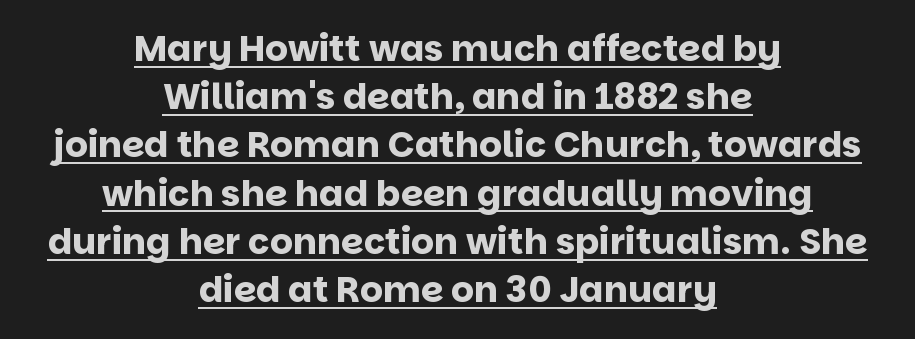
This rendering leaves character spacing at its baseline value. Regarding leading, the lines here are spaced in the standard way. Underlined type. A typesetter would call this proportional, since set widths differ per character. Both edges are ragged and mirror each other, which tells us the setting is centered. Compared with an ordinary text face, these strokes are far heavier — a full bold.
